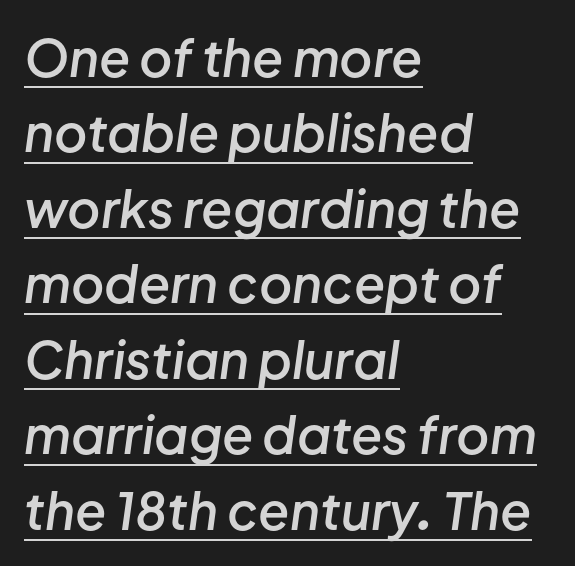
Q: Is the text bold? A: Semi-bold.
Q: Is the text italic (slanted)? A: Yes, it leans right by about 8 degrees.
Q: Is the text underlined? A: Yes.
Q: How is the paragraph aligned? A: Left-aligned.
Q: Is the spacing between letters normal or unusually wide? A: Normal.
Q: Is the spacing between lines tight, normal or loose? A: Normal.
Q: Width (condensed, normal, or wide)? A: Normal.
Q: Stroke contrast? A: Low.
Q: x-height? A: Medium.
Q: Monospaced? A: No.
